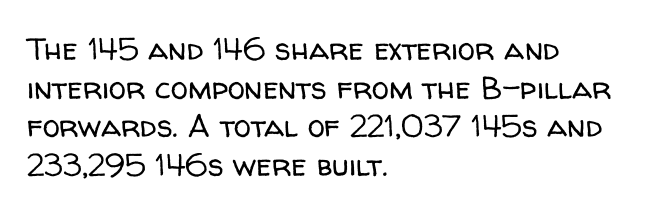
Q: Is the text bold? A: No.
Q: Is the text italic (slanted)? A: No, it is upright.
Q: Is the typeface a serif or a sans-serif typeface? A: Sans-serif.
Q: Is the text underlined? A: No.
Q: How is the paragraph aligned? A: Left-aligned.
Q: Is the spacing between letters normal or unusually wide? A: Normal.
Q: Is the spacing between lines tight, normal or loose? A: Normal.
Q: Width (condensed, normal, or wide)? A: Normal.
Q: Stroke contrast? A: Low.
Q: x-height? A: Medium.
Q: Monospaced? A: No.
